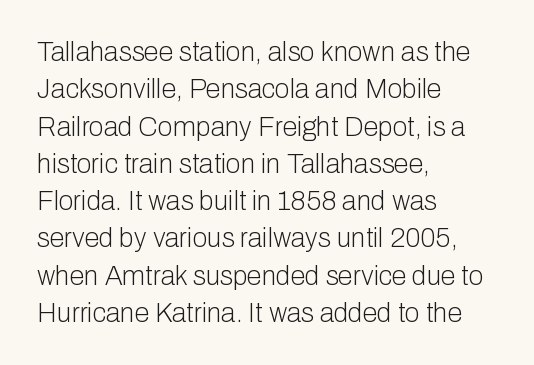
{"italic": "no", "bold": "no", "underline": "no", "align": "left", "line_spacing": "normal", "line_spacing_ratio": 1.38, "letter_spacing": "normal", "letter_spacing_em": 0.0, "glyph_px": 27}
